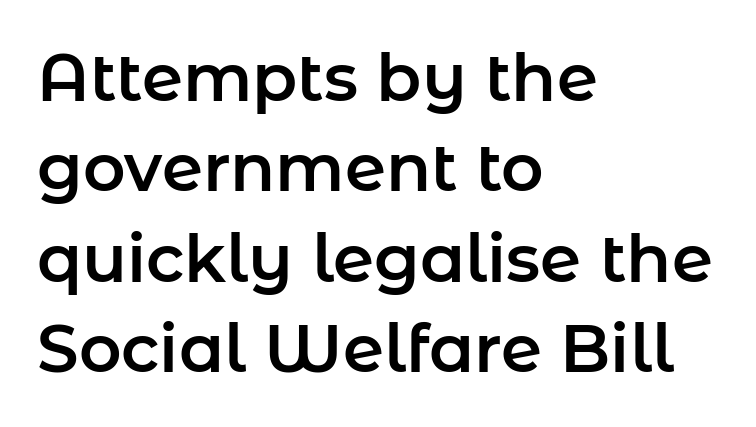
You could not count columns in this text — the font is proportionally spaced. The block of text has a typical density, with ordinary space between rows. Descender tails drop into unmarked territory. The passage is arranged the way most books set body copy — flush left.
